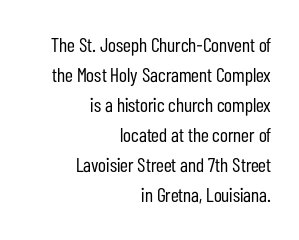
{"italic": "no", "bold": "no", "underline": "no", "align": "right", "line_spacing": "normal", "line_spacing_ratio": 1.5, "letter_spacing": "normal", "letter_spacing_em": 0.0, "glyph_px": 20}
